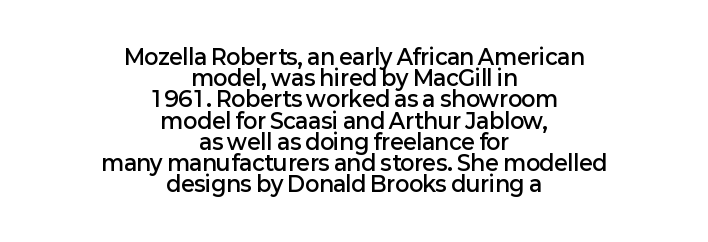
{"italic": "no", "bold": "semi", "underline": "no", "align": "center", "line_spacing": "tight", "line_spacing_ratio": 1.01, "letter_spacing": "normal", "letter_spacing_em": 0.0, "glyph_px": 21}
